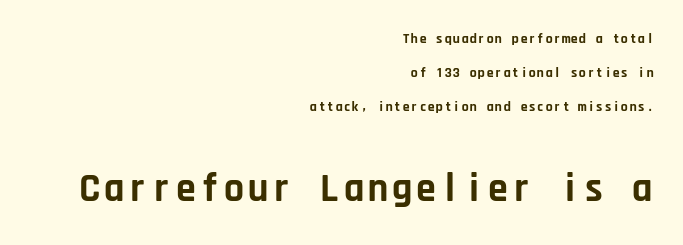
The image shows 40 px bold sans-serif type, upright, monospaced; set right-aligned, loose line spacing (2.43x), normal letter spacing, not underlined; the second (bottom) block is 2.86x larger; low stroke contrast and a large x-height.
